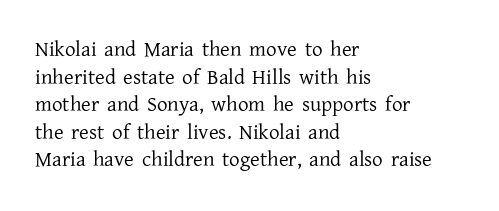
Teacher's note: observe the even left margin — that is flush-left alignment. The line texture is even and compact thanks to regular tracking. The lettering stays uniformly vertical, giving the passage a roman look. The baseline area is clear.
